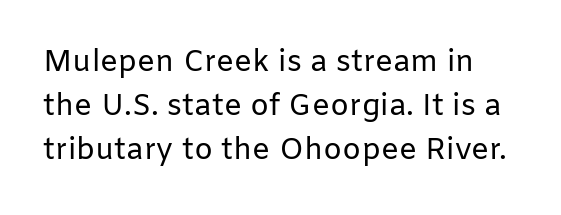
Q: Is the text bold? A: No.
Q: Is the text italic (slanted)? A: No, it is upright.
Q: Is the typeface a serif or a sans-serif typeface? A: Sans-serif.
Q: Is the text underlined? A: No.
Q: Is the spacing between letters normal or unusually wide? A: Normal.
Q: Is the spacing between lines tight, normal or loose? A: Normal.
Q: Width (condensed, normal, or wide)? A: Normal.
Q: Stroke contrast? A: Low.
Q: x-height? A: Medium.
Q: Monospaced? A: No.
